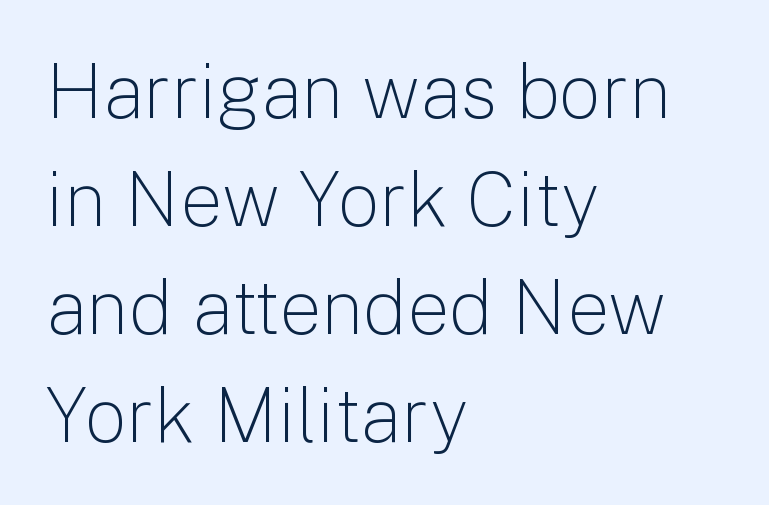
{"serif": "no", "italic": "no", "bold": "no", "weight": "light", "width": "normal", "stroke_contrast": "low", "x_height": "medium", "monospaced": "no", "underline": "no", "align": "left", "line_spacing": "normal", "line_spacing_ratio": 1.44, "letter_spacing": "normal", "letter_spacing_em": 0.0, "glyph_px": 75}
